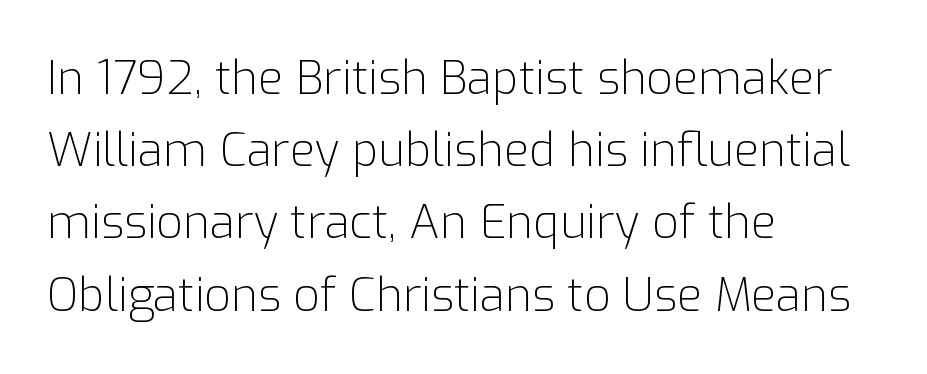
{"serif": "no", "italic": "no", "bold": "no", "weight": "light", "width": "normal", "stroke_contrast": "low", "x_height": "medium", "monospaced": "no", "underline": "no", "align": "left", "line_spacing": "normal", "line_spacing_ratio": 1.57, "letter_spacing": "normal", "letter_spacing_em": 0.0, "glyph_px": 46}
